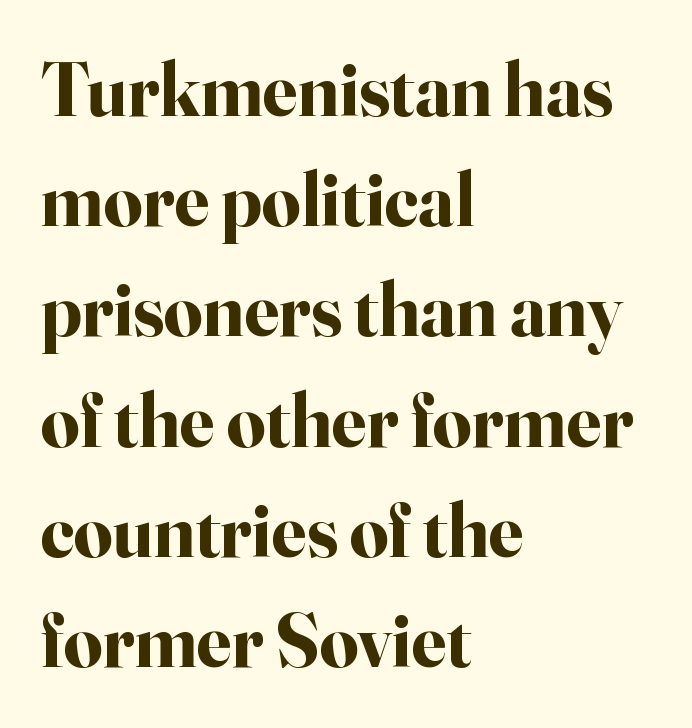
{"serif": "yes", "italic": "no", "bold": "yes", "weight": "bold", "width": "normal", "stroke_contrast": "high", "x_height": "small", "monospaced": "no", "underline": "no", "align": "left", "line_spacing": "normal", "line_spacing_ratio": 1.45, "letter_spacing": "normal", "letter_spacing_em": 0.0, "glyph_px": 76}
